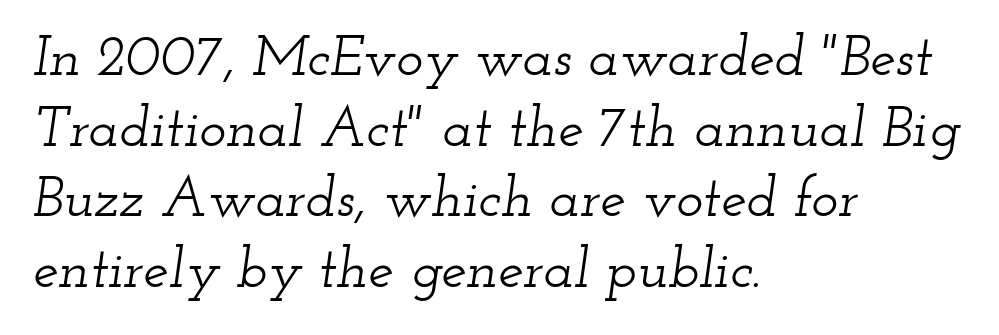
The image shows 57 px wide serif type, italic (leaning right); set left-aligned, line spacing 1.24x, normal letter spacing, not underlined; low stroke contrast and a small x-height.
